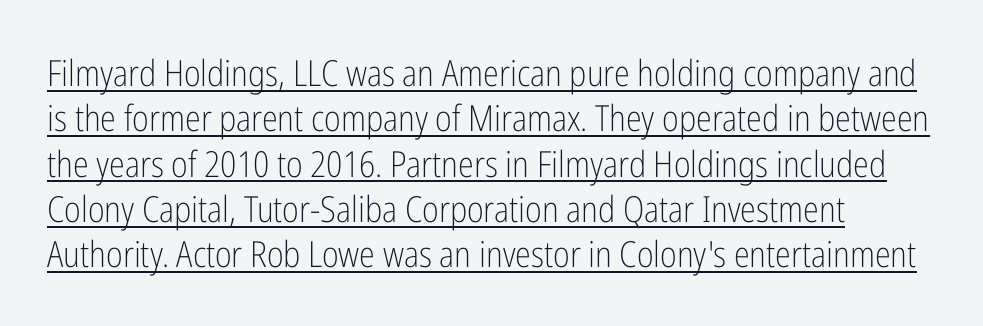
The image shows 36 px light, condensed sans-serif type, upright; set left-aligned, normal line spacing (1.26x), normal letter spacing, underlined; low stroke contrast and a medium x-height.
